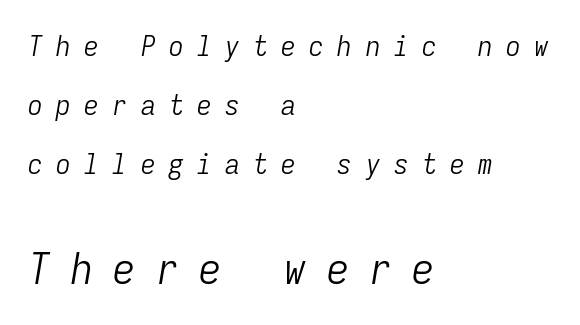
{"italic": "yes", "lean": "right", "slant_degrees": 9, "bold": "no", "weight": "light", "width": "condensed", "stroke_contrast": "low", "x_height": "medium", "monospaced": "yes", "underline": "no", "align": "left", "line_spacing": "loose", "line_spacing_ratio": 2.04, "letter_spacing": "wide", "letter_spacing_em": 0.47, "larger_block": "second", "size_ratio": 1.52, "glyph_px": 44}
